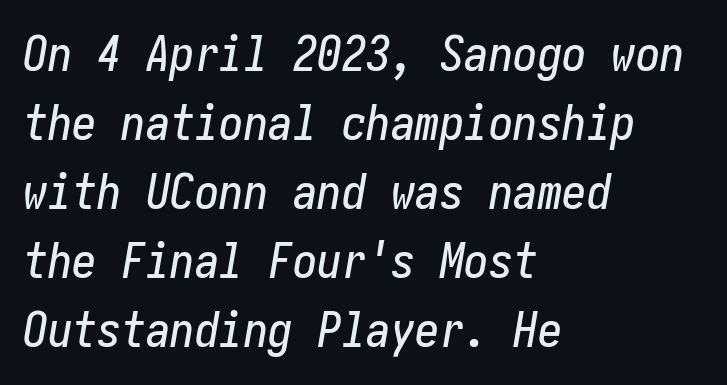
Q: Is the text italic (slanted)? A: Yes, it leans right by about 10 degrees.
Q: Is the text underlined? A: No.
Q: How is the paragraph aligned? A: Left-aligned.
Q: Is the spacing between letters normal or unusually wide? A: Normal.
Q: Is the spacing between lines tight, normal or loose? A: Normal.
Q: Width (condensed, normal, or wide)? A: Condensed.
Q: Stroke contrast? A: Low.
Q: x-height? A: Medium.
